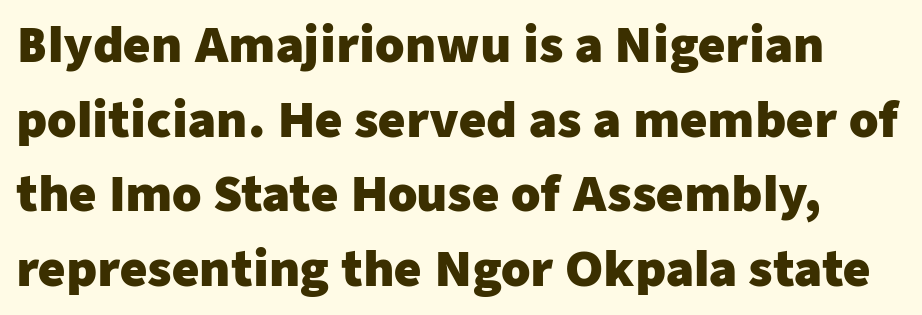
{"serif": "no", "italic": "no", "bold": "yes", "weight": "heavy", "width": "normal", "stroke_contrast": "low", "x_height": "medium", "monospaced": "no", "underline": "no", "line_spacing": "normal", "line_spacing_ratio": 1.59, "letter_spacing": "normal", "letter_spacing_em": 0.0, "glyph_px": 47}
